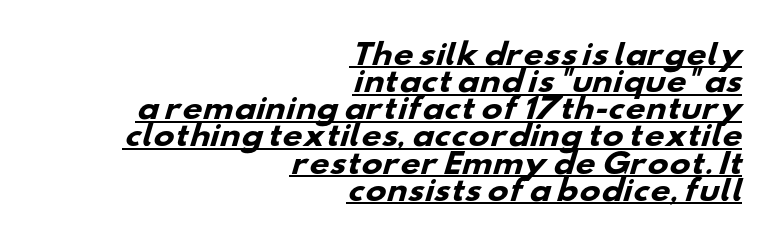
Q: Is the text bold? A: Yes.
Q: Is the typeface a serif or a sans-serif typeface? A: Sans-serif.
Q: Is the text underlined? A: Yes.
Q: How is the paragraph aligned? A: Right-aligned.
Q: Is the spacing between letters normal or unusually wide? A: Normal.
Q: Is the spacing between lines tight, normal or loose? A: Tight.
Q: Width (condensed, normal, or wide)? A: Wide.
Q: Stroke contrast? A: Low.
Q: x-height? A: Small.
Q: Monospaced? A: No.
